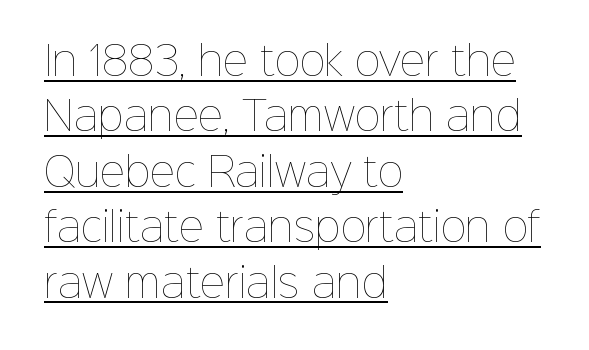
The horizontal fit of the characters is conventional and even. The lines in this sample share a left origin and differ only in where they stop. Baseline-to-baseline distance is the conventional proportion of letter height. No italicization has been applied; the sample stays upright. The face used here is proportionally spaced, like ordinary book or web type. The characters are drawn with everyday or finer stroke widths.
